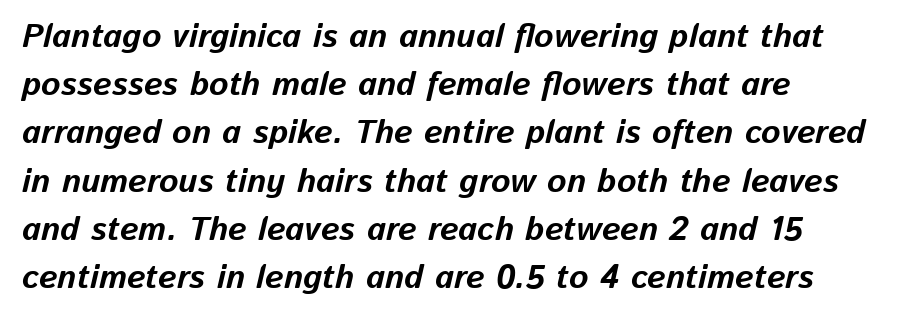
Q: Is the text bold? A: Yes.
Q: Is the text italic (slanted)? A: Yes, it leans right by about 13 degrees.
Q: Is the text underlined? A: No.
Q: How is the paragraph aligned? A: Left-aligned.
Q: Is the spacing between letters normal or unusually wide? A: Normal.
Q: Is the spacing between lines tight, normal or loose? A: Normal.
Q: Width (condensed, normal, or wide)? A: Normal.
Q: Stroke contrast? A: Low.
Q: x-height? A: Medium.
Q: Monospaced? A: No.
